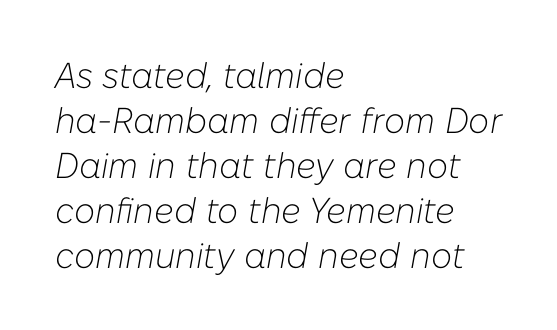
{"italic": "yes", "lean": "right", "slant_degrees": 10, "bold": "no", "weight": "light", "width": "normal", "stroke_contrast": "low", "x_height": "medium", "monospaced": "no", "underline": "no", "align": "left", "line_spacing": "normal", "line_spacing_ratio": 1.25, "letter_spacing": "normal", "letter_spacing_em": 0.0, "glyph_px": 36}
